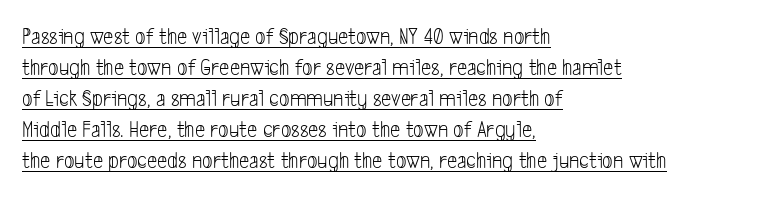
Beneath each row of characters lies a ruled line. Each word holds together tightly as a unit, with standard inter-letter gaps. Vertically, the passage feels balanced, rows spaced as you'd expect. These glyphs show unthickened strokes, regular width or finer. Left-aligned paragraph, ragged on the right.
